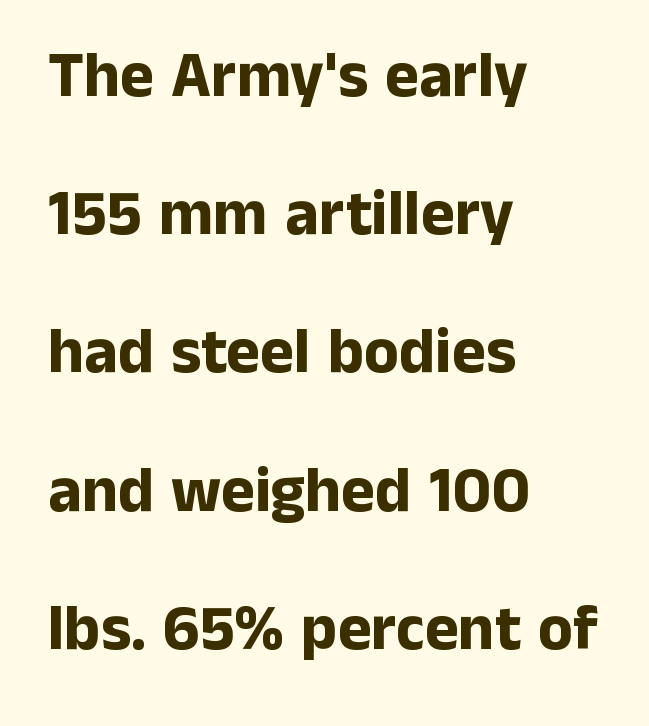
The image shows 64 px bold sans-serif type, upright; set left-aligned, loose line spacing (2.16x), normal letter spacing, not underlined; low stroke contrast and a medium x-height.
